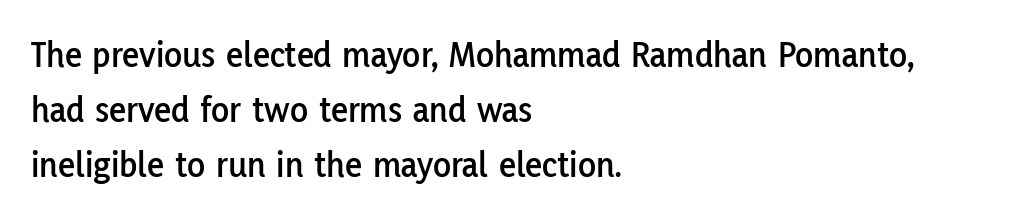
It's the straight-up-and-down kind of type. Interline gaps are of average width in this sample. Descenders hang freely into open space. In terms of letterform style, serifs are entirely absent.
